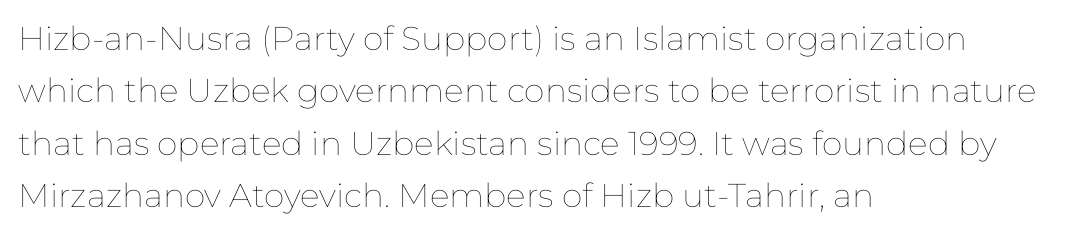
{"italic": "no", "bold": "no", "weight": "thin", "width": "normal", "stroke_contrast": "low", "x_height": "medium", "monospaced": "no", "underline": "no", "align": "left", "line_spacing": "normal", "line_spacing_ratio": 1.59, "letter_spacing": "normal", "letter_spacing_em": 0.0, "glyph_px": 33}
